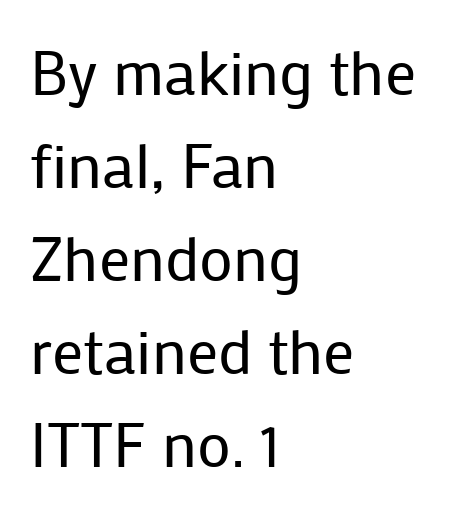
Q: Is the text bold? A: No.
Q: Is the text italic (slanted)? A: No, it is upright.
Q: Is the typeface a serif or a sans-serif typeface? A: Sans-serif.
Q: Is the text underlined? A: No.
Q: How is the paragraph aligned? A: Left-aligned.
Q: Is the spacing between letters normal or unusually wide? A: Normal.
Q: Is the spacing between lines tight, normal or loose? A: Normal.
Q: Width (condensed, normal, or wide)? A: Normal.
Q: Stroke contrast? A: Low.
Q: x-height? A: Medium.
Q: Monospaced? A: No.
